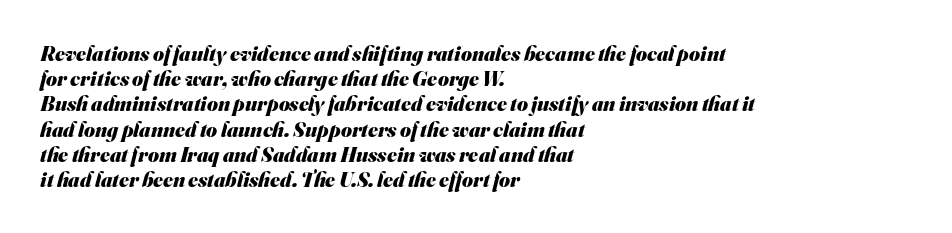
{"bold": "yes", "underline": "no", "align": "left", "line_spacing_ratio": 1.2, "letter_spacing": "normal", "letter_spacing_em": 0.0, "glyph_px": 21}
